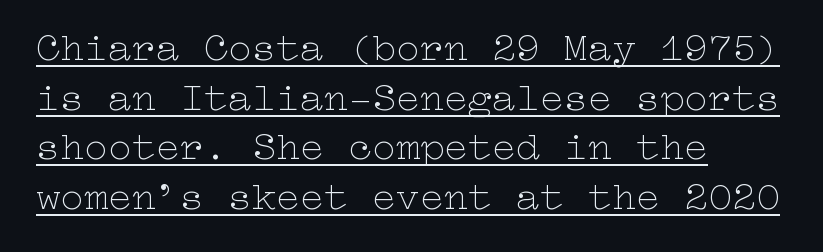
{"italic": "no", "bold": "no", "weight": "thin", "width": "wide", "stroke_contrast": "low", "x_height": "medium", "underline": "yes", "align": "left", "line_spacing_ratio": 1.24, "letter_spacing": "normal", "letter_spacing_em": 0.0, "glyph_px": 40}
